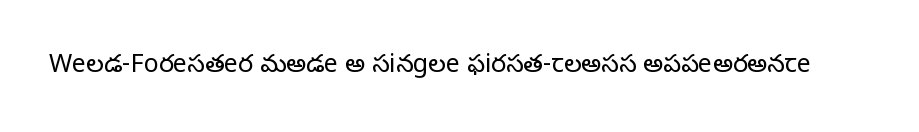
The image shows 25 px text type, upright; set normal letter spacing, not underlined.
